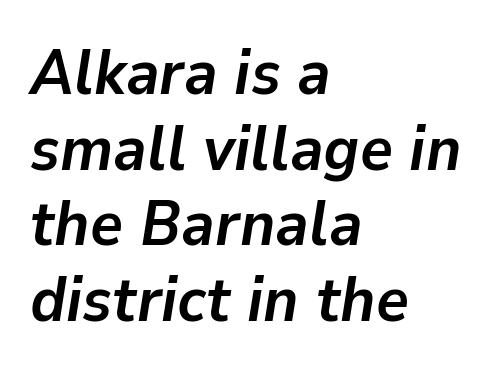
Casual observation: everything's shoved over to the left. Notice how the stems are inclined rather than vertical — that's the hallmark of italics. Underline: absent. A typesetter would call this proportional, since set widths differ per character.
